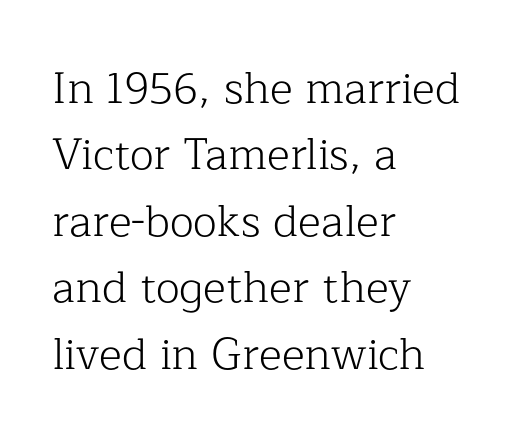
The image shows 44 px light serif type, upright; set left-aligned, normal line spacing (1.51x), normal letter spacing, not underlined; low stroke contrast and a medium x-height.
